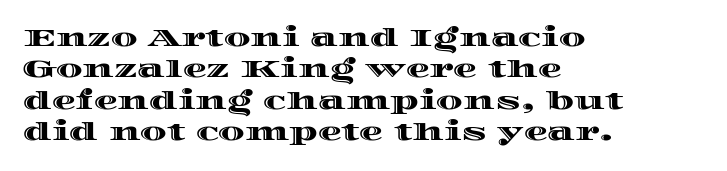
The image shows 24 px text type, upright; set left-aligned, normal line spacing (1.31x), normal letter spacing, not underlined.
